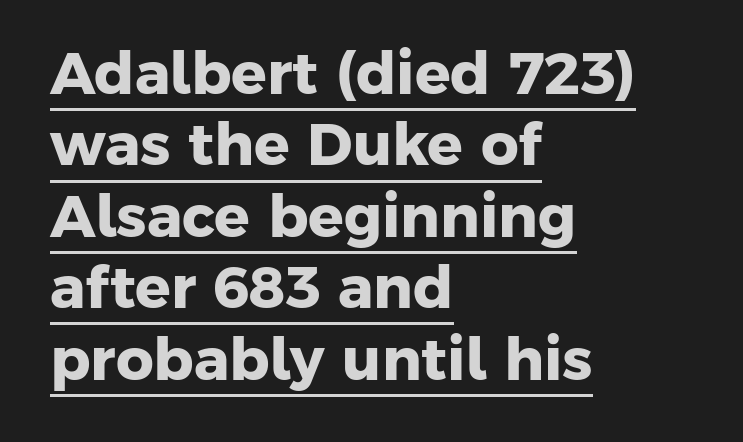
Q: Is the text bold? A: Yes.
Q: Is the typeface a serif or a sans-serif typeface? A: Sans-serif.
Q: Is the text underlined? A: Yes.
Q: How is the paragraph aligned? A: Left-aligned.
Q: Is the spacing between letters normal or unusually wide? A: Normal.
Q: Width (condensed, normal, or wide)? A: Normal.
Q: Stroke contrast? A: Low.
Q: x-height? A: Medium.
Q: Monospaced? A: No.
